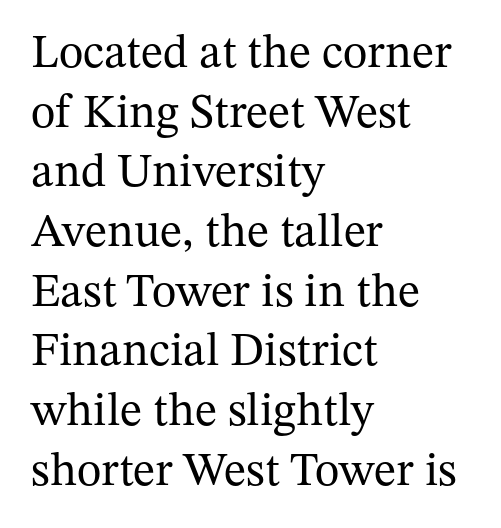
The image shows 47 px regular-weight serif type, upright; set left-aligned, normal line spacing (1.27x), normal letter spacing, not underlined; medium stroke contrast and a medium x-height.
